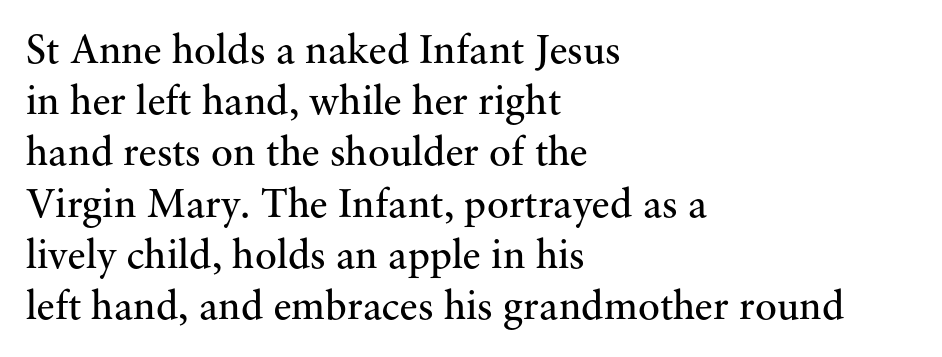
Q: Is the text bold? A: No.
Q: Is the text italic (slanted)? A: No, it is upright.
Q: Is the typeface a serif or a sans-serif typeface? A: Serif.
Q: Is the text underlined? A: No.
Q: How is the paragraph aligned? A: Left-aligned.
Q: Is the spacing between letters normal or unusually wide? A: Normal.
Q: Is the spacing between lines tight, normal or loose? A: Normal.
Q: Width (condensed, normal, or wide)? A: Normal.
Q: Stroke contrast? A: Medium.
Q: x-height? A: Small.
Q: Monospaced? A: No.
